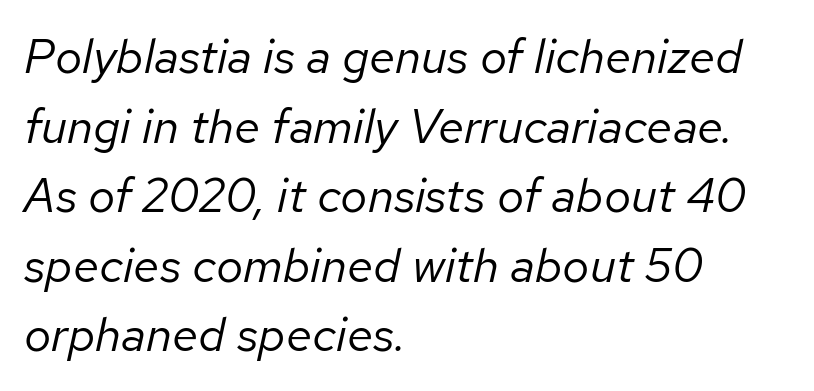
Only glyphs here, with clear space below each row. This is oblique type, the kind used for emphasis or titles. On a weight scale, this lands at 450 or below. The line texture is even and compact thanks to regular tracking. The face used here is proportionally spaced, like ordinary book or web type.
